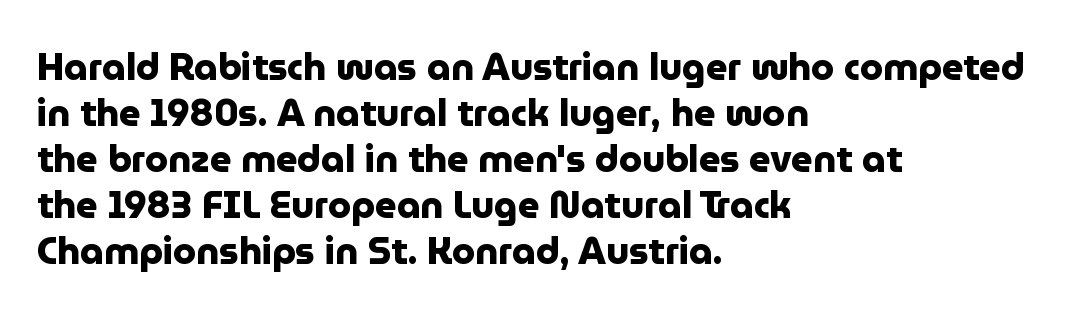
The image shows 37 px heavy sans-serif type, upright; set left-aligned, line spacing 1.24x, normal letter spacing, not underlined; low stroke contrast and a medium x-height.
